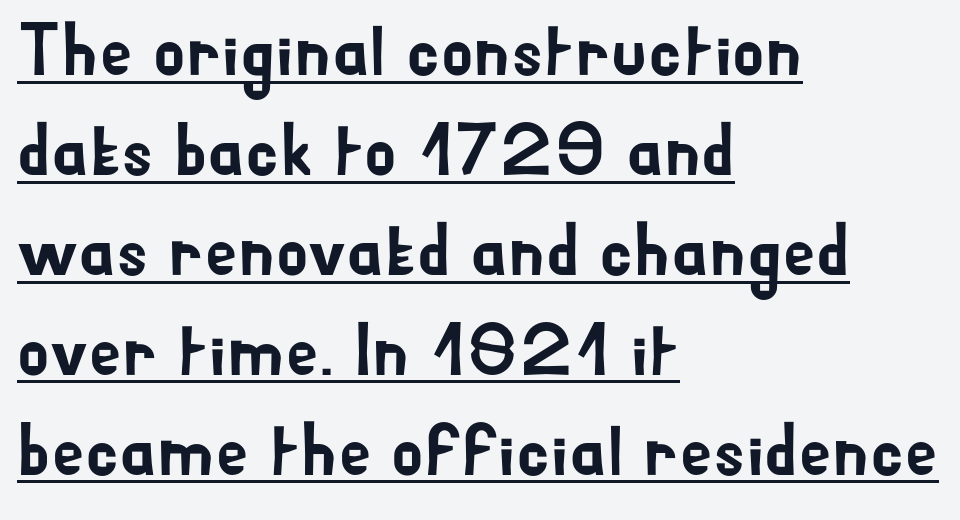
{"serif": "no", "italic": "no", "width": "normal", "stroke_contrast": "low", "x_height": "small", "monospaced": "no", "underline": "yes", "align": "left", "line_spacing": "normal", "line_spacing_ratio": 1.35, "letter_spacing": "normal", "letter_spacing_em": 0.0, "glyph_px": 74}
